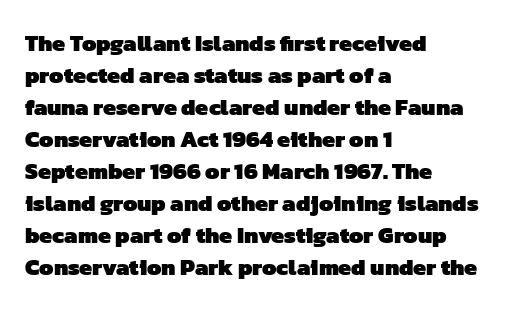
{"bold": "yes", "underline": "no", "align": "left", "line_spacing": "normal", "line_spacing_ratio": 1.39, "letter_spacing": "normal", "letter_spacing_em": 0.0, "glyph_px": 23}
